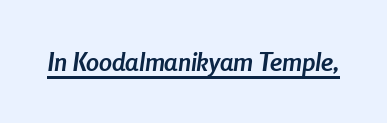
The image shows 26 px bold type, italic (leaning right); set normal letter spacing, underlined.
